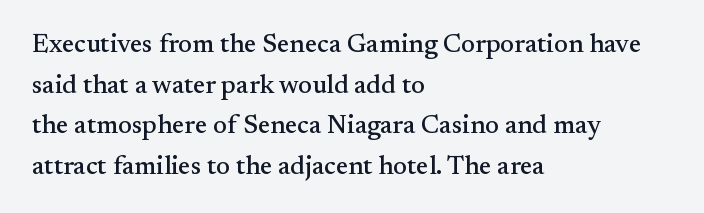
Q: Is the text italic (slanted)? A: No, it is upright.
Q: Is the text underlined? A: No.
Q: How is the paragraph aligned? A: Left-aligned.
Q: Is the spacing between letters normal or unusually wide? A: Normal.
Q: Is the spacing between lines tight, normal or loose? A: Normal.
